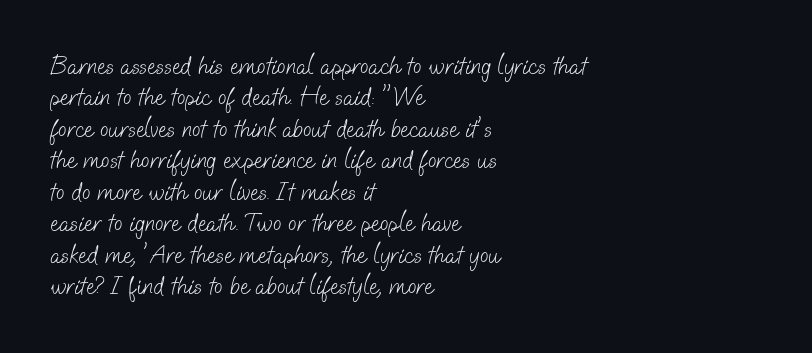
{"bold": "no", "underline": "no", "align": "left", "line_spacing": "normal", "line_spacing_ratio": 1.26, "letter_spacing": "normal", "letter_spacing_em": 0.0, "glyph_px": 25}
